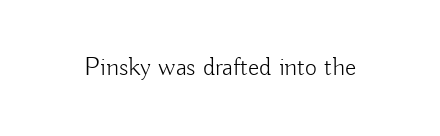
{"italic": "no", "bold": "no", "underline": "no", "letter_spacing": "normal", "letter_spacing_em": 0.0, "glyph_px": 26}
